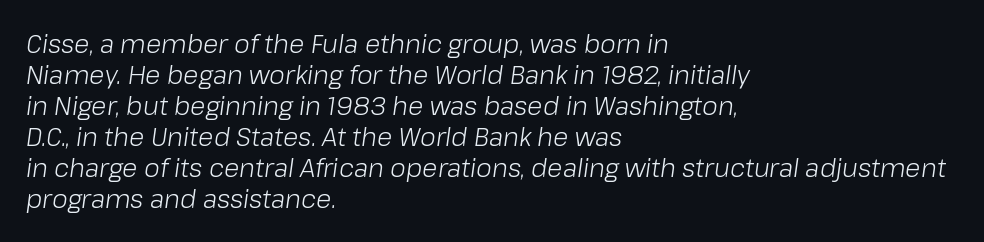
{"italic": "yes", "lean": "right", "slant_degrees": 8, "bold": "no", "underline": "no", "align": "left", "line_spacing_ratio": 1.24, "letter_spacing": "normal", "letter_spacing_em": 0.0, "glyph_px": 25}
